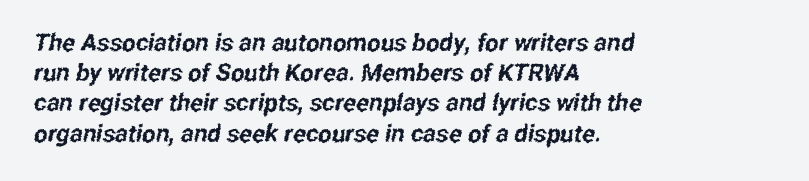
Q: Is the text underlined? A: No.
Q: How is the paragraph aligned? A: Left-aligned.
Q: Is the spacing between letters normal or unusually wide? A: Normal.
Q: Is the spacing between lines tight, normal or loose? A: Normal.
